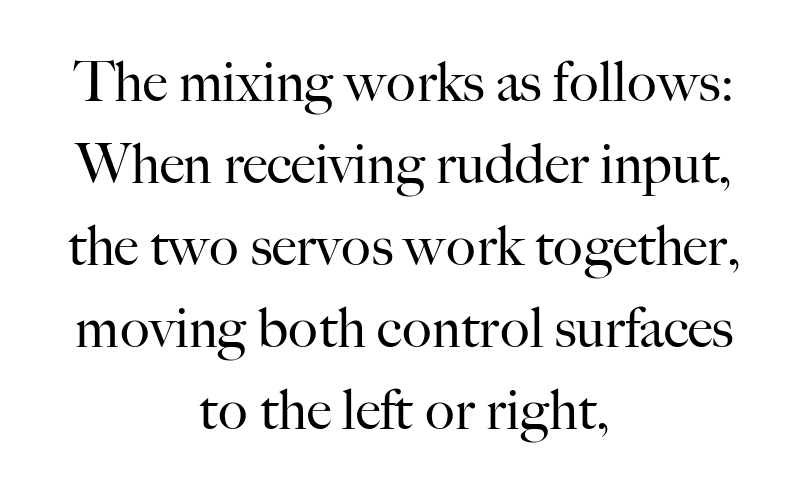
The typeface has the unassuming heft of standard copy or less. Beneath every word, the page is bare. Nobody touched the tracking dial on this one. The lines are quadded center.
